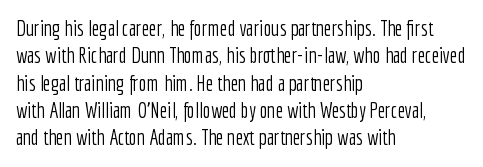
The image shows 21 px text type, upright; set left-aligned, normal line spacing (1.3x), normal letter spacing, not underlined.
